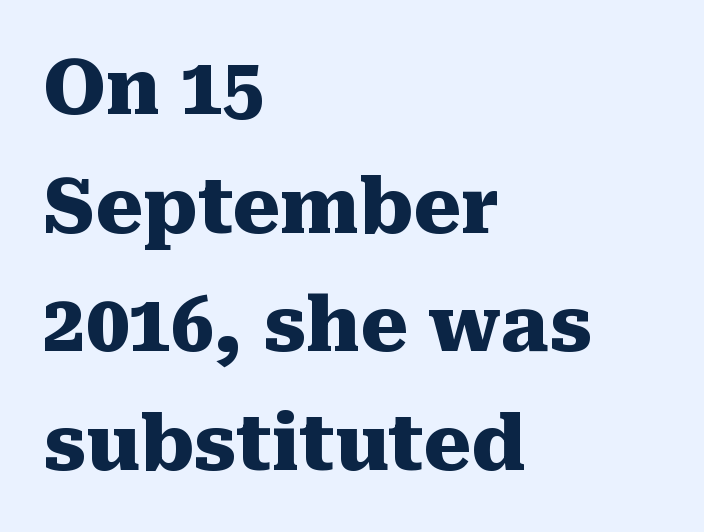
The image shows 76 px heavy serif type, upright; set left-aligned, normal line spacing (1.56x), normal letter spacing, not underlined; medium stroke contrast and a medium x-height.
